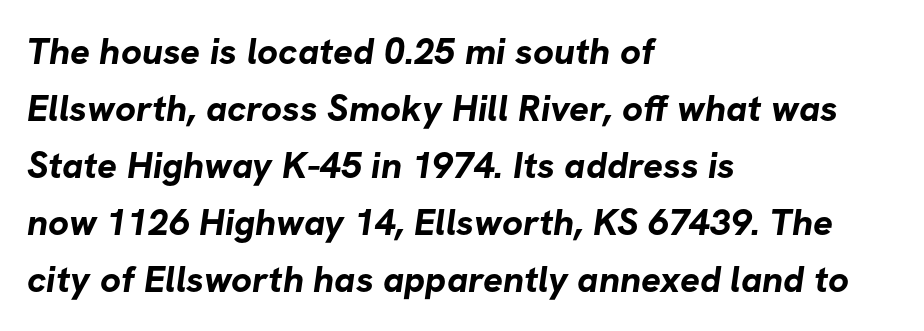
Q: Is the text bold? A: Yes.
Q: Is the typeface a serif or a sans-serif typeface? A: Sans-serif.
Q: Is the text underlined? A: No.
Q: How is the paragraph aligned? A: Left-aligned.
Q: Is the spacing between letters normal or unusually wide? A: Normal.
Q: Is the spacing between lines tight, normal or loose? A: Normal.
Q: Width (condensed, normal, or wide)? A: Normal.
Q: Stroke contrast? A: Low.
Q: x-height? A: Medium.
Q: Monospaced? A: No.
